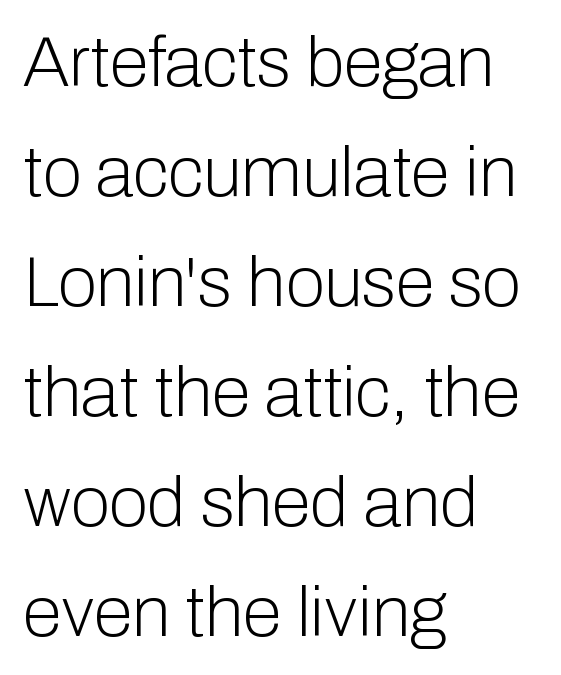
The image shows 71 px light sans-serif type, upright; set left-aligned, normal line spacing (1.55x), normal letter spacing, not underlined; low stroke contrast and a medium x-height.
